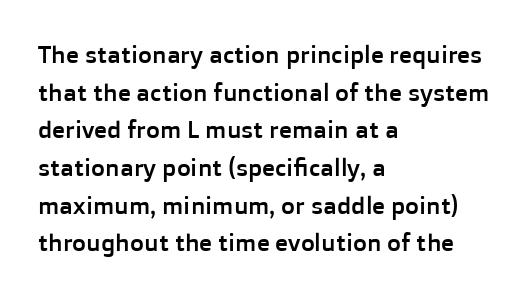
Q: Is the text italic (slanted)? A: No, it is upright.
Q: Is the text underlined? A: No.
Q: How is the paragraph aligned? A: Left-aligned.
Q: Is the spacing between letters normal or unusually wide? A: Normal.
Q: Is the spacing between lines tight, normal or loose? A: Normal.
